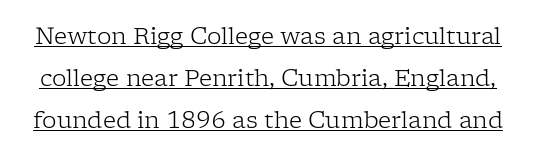
Is the stroke heavy? The answer is a plain regular-or-lighter. What decoration does the sample have? An underline. Tall strokes in this sample are plumb rather than angled. Here the glyphs are tracked normally, forming tight word shapes.
